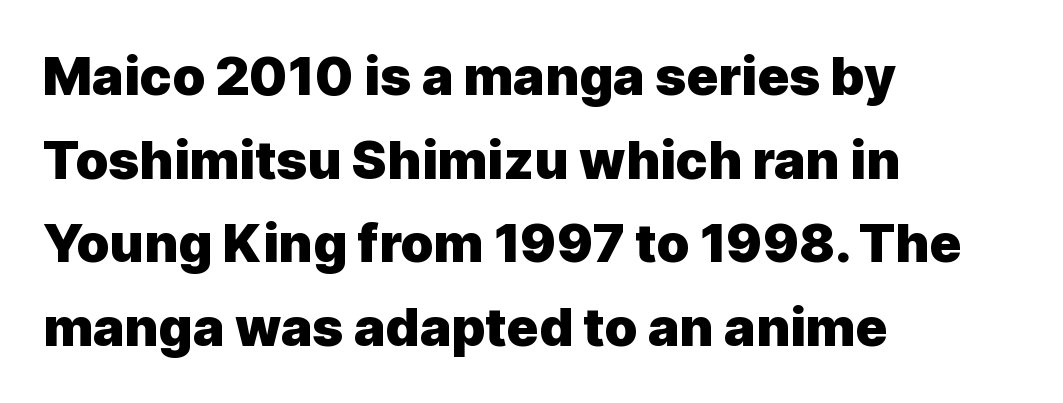
Q: Is the text bold? A: Yes.
Q: Is the text italic (slanted)? A: No, it is upright.
Q: Is the typeface a serif or a sans-serif typeface? A: Sans-serif.
Q: Is the text underlined? A: No.
Q: How is the paragraph aligned? A: Left-aligned.
Q: Is the spacing between letters normal or unusually wide? A: Normal.
Q: Is the spacing between lines tight, normal or loose? A: Normal.
Q: Width (condensed, normal, or wide)? A: Normal.
Q: x-height? A: Medium.
Q: Monospaced? A: No.
